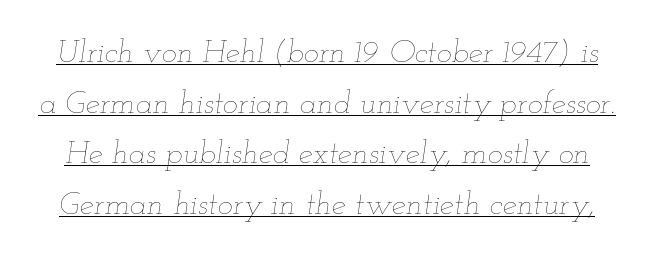
Students, note that the glyphs here touch the page at normal intervals. Is the type heavy? It reads as light-to-regular instead. This is oblique type, the kind used for emphasis or titles. Each letter keeps its own natural width here, so spacing adapts to shape. This rendering features underlined lettering. The rows are spaced the way most documents space them.
